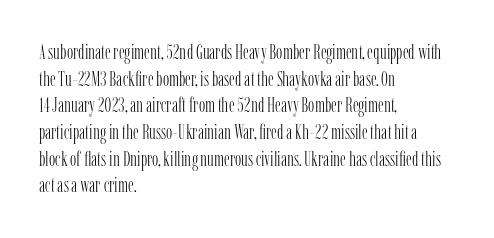
{"italic": "no", "bold": "no", "underline": "no", "align": "left", "line_spacing": "normal", "line_spacing_ratio": 1.27, "letter_spacing": "normal", "letter_spacing_em": 0.0, "glyph_px": 21}
